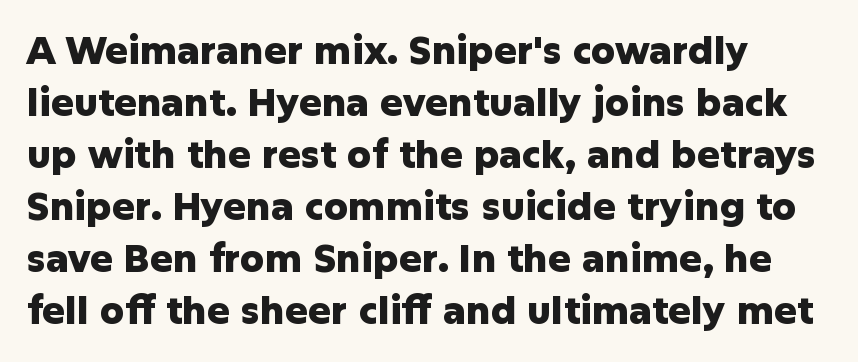
{"serif": "no", "italic": "no", "bold": "yes", "weight": "heavy", "width": "normal", "stroke_contrast": "low", "x_height": "medium", "monospaced": "no", "underline": "no", "align": "left", "line_spacing": "normal", "line_spacing_ratio": 1.37, "letter_spacing": "normal", "letter_spacing_em": 0.0, "glyph_px": 38}
